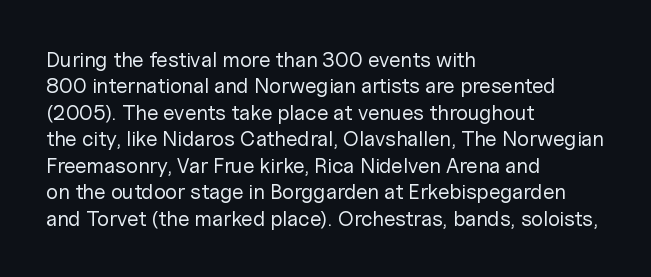
The rendering uses a moderate line-height, typical for paragraphs. Only glyphs here, with clear space below each row. The passage is arranged the way most books set body copy — flush left. Spacing between characters is what you'd get straight out of the box.
